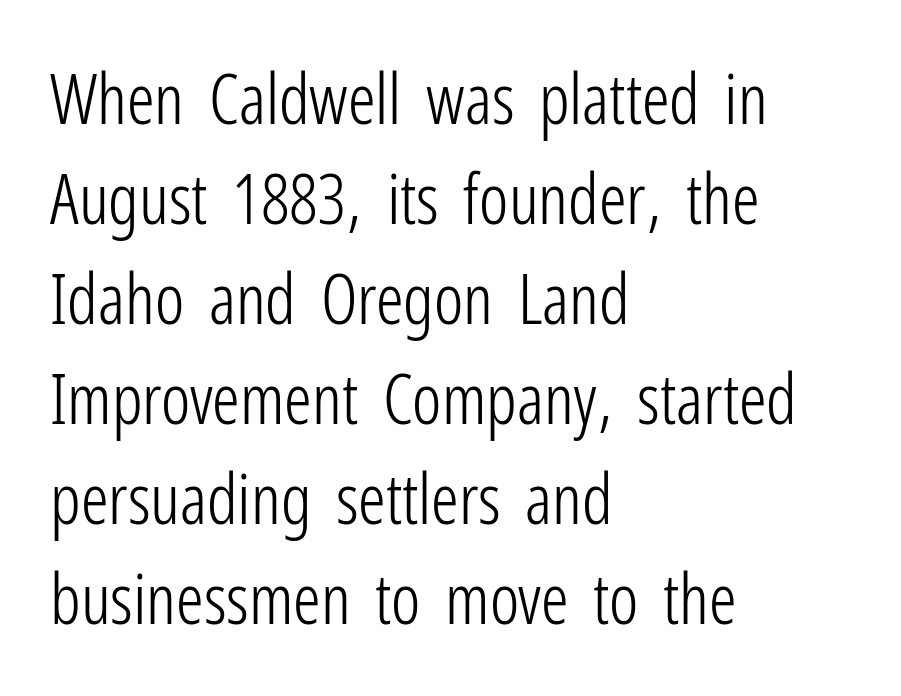
{"serif": "no", "italic": "no", "bold": "no", "weight": "light", "width": "condensed", "stroke_contrast": "low", "x_height": "medium", "monospaced": "no", "underline": "no", "align": "left", "line_spacing": "normal", "line_spacing_ratio": 1.45, "letter_spacing": "normal", "letter_spacing_em": 0.0, "glyph_px": 69}
